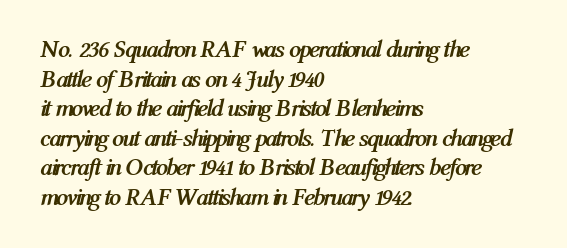
Is the type slanted? Yes — the strokes lean at a clear angle. Has an underline been added? It has not. What weight is shown? A full bold with thick strokes. Characters follow at the spacing the type designer built in.
